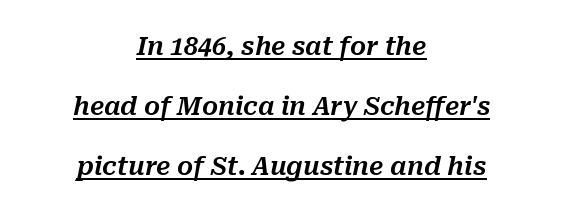
The glyphs are accompanied by a horizontal stroke just below them. The rendering applies a slant to the glyphs. The rendering positions every line midway between the sides. Students, note that the glyphs here touch the page at normal intervals. Interline gaps are noticeably wide in this sample.
